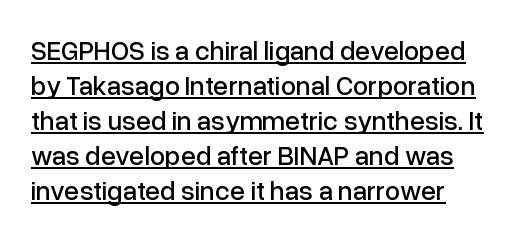
{"italic": "no", "underline": "yes", "line_spacing": "normal", "line_spacing_ratio": 1.3, "letter_spacing": "normal", "letter_spacing_em": 0.0, "glyph_px": 27}
